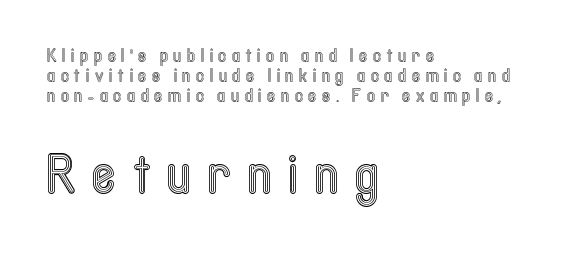
{"italic": "no", "width": "condensed", "x_height": "medium", "monospaced": "no", "underline": "no", "align": "left", "line_spacing": "tight", "line_spacing_ratio": 1.06, "letter_spacing": "wide", "letter_spacing_em": 0.3, "larger_block": "second", "size_ratio": 2.95, "glyph_px": 56}
